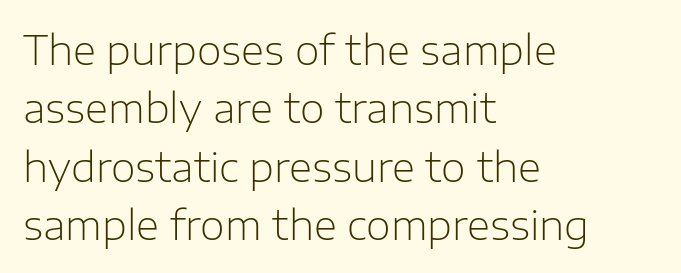
{"serif": "no", "italic": "no", "bold": "no", "weight": "light", "width": "normal", "stroke_contrast": "low", "x_height": "medium", "monospaced": "no", "underline": "no", "align": "left", "line_spacing": "normal", "line_spacing_ratio": 1.46, "letter_spacing": "normal", "letter_spacing_em": 0.0, "glyph_px": 40}
